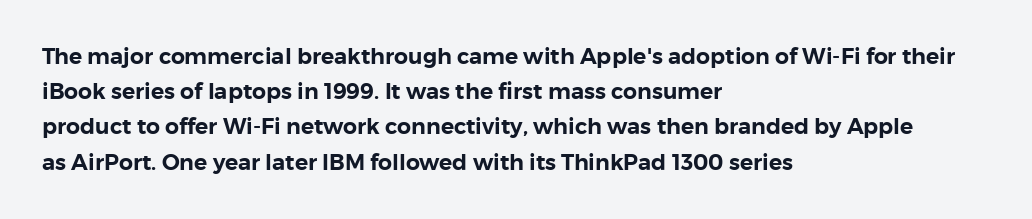
Q: Is the text italic (slanted)? A: No, it is upright.
Q: Is the text underlined? A: No.
Q: How is the paragraph aligned? A: Left-aligned.
Q: Is the spacing between letters normal or unusually wide? A: Normal.
Q: Is the spacing between lines tight, normal or loose? A: Normal.
